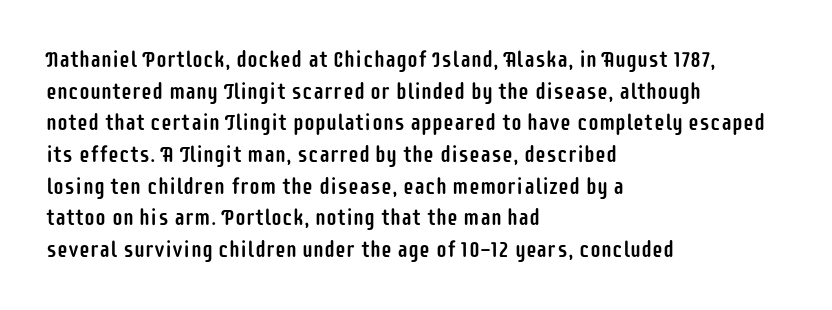
{"italic": "no", "underline": "no", "align": "left", "line_spacing": "normal", "line_spacing_ratio": 1.44, "letter_spacing": "normal", "letter_spacing_em": 0.0, "glyph_px": 22}
